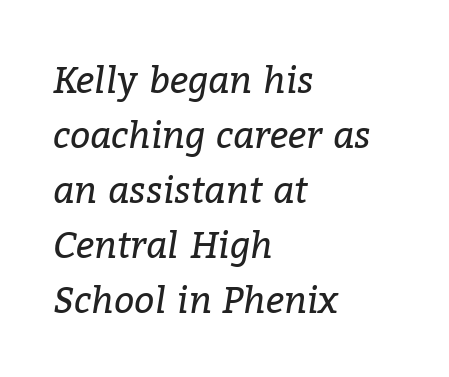
The leading is moderate, giving the passage an even texture. Standard letterfit; no display-style spreading of the glyphs. The rendering shows small feet on the letterforms — a serif design. This rendering features lettering with no underline.
